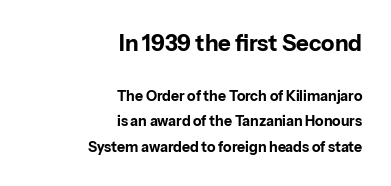
{"italic": "no", "bold": "yes", "underline": "no", "align": "right", "line_spacing_ratio": 1.83, "letter_spacing": "normal", "letter_spacing_em": 0.0, "larger_block": "first", "size_ratio": 1.57, "glyph_px": 22}
